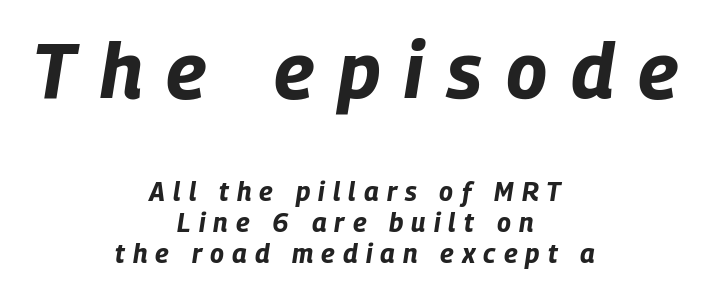
The image shows 77 px bold, condensed type, italic (leaning right); set centered, line spacing 1.18x, unusually wide letter spacing (+0.31 em), not underlined; the first (top) block is 2.96x larger; low stroke contrast and a large x-height.
